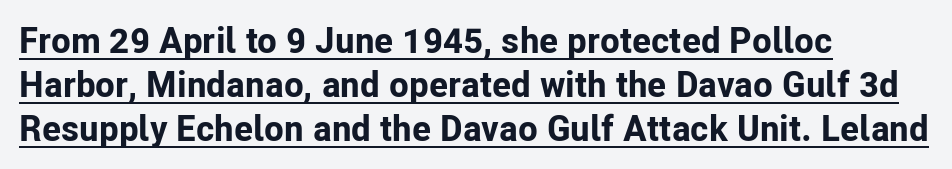
Q: Is the text bold? A: Yes.
Q: Is the text italic (slanted)? A: No, it is upright.
Q: Is the typeface a serif or a sans-serif typeface? A: Sans-serif.
Q: Is the text underlined? A: Yes.
Q: How is the paragraph aligned? A: Left-aligned.
Q: Is the spacing between letters normal or unusually wide? A: Normal.
Q: Width (condensed, normal, or wide)? A: Normal.
Q: Stroke contrast? A: Low.
Q: x-height? A: Medium.
Q: Monospaced? A: No.
